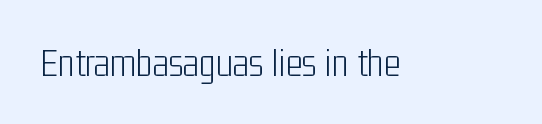
{"serif": "no", "italic": "no", "bold": "no", "weight": "light", "width": "condensed", "stroke_contrast": "low", "x_height": "medium", "monospaced": "no", "underline": "no", "letter_spacing": "normal", "letter_spacing_em": 0.0, "glyph_px": 40}
